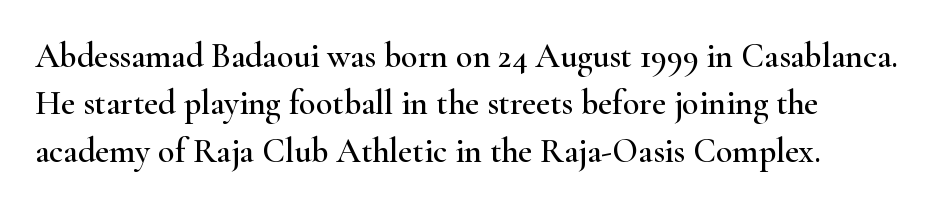
{"serif": "yes", "italic": "no", "width": "wide", "stroke_contrast": "high", "x_height": "small", "monospaced": "no", "underline": "no", "align": "left", "line_spacing": "normal", "line_spacing_ratio": 1.39, "letter_spacing": "normal", "letter_spacing_em": 0.0, "glyph_px": 34}
